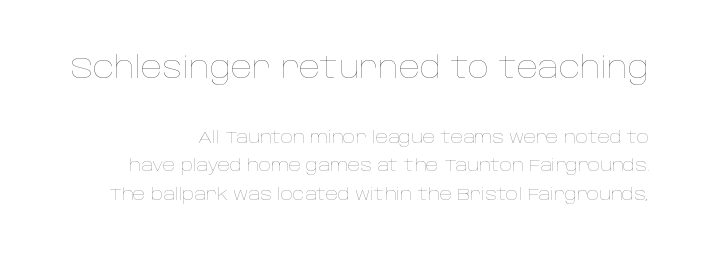
Glance below the letters and you will spot only blank space. This sample has the flowing, uneven cadence of proportional lettering. Notice how descenders clear the ascenders below comfortably — that's standard leading. The typesetting does not lean heavy: it is not bold.
